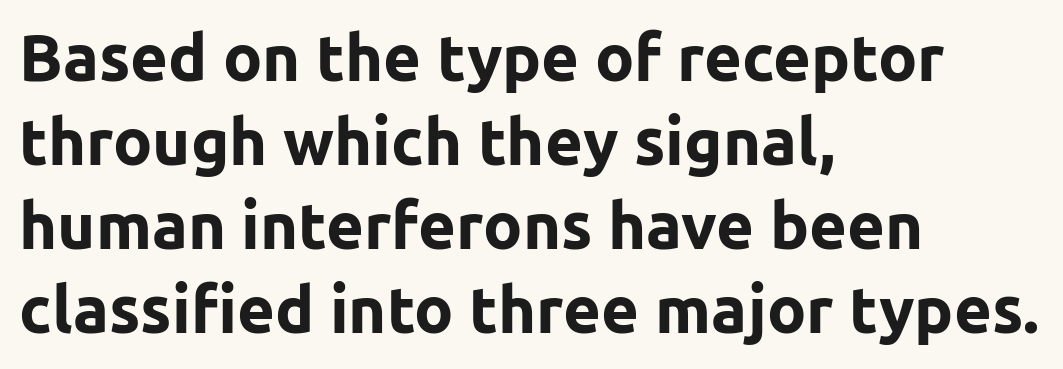
The image shows 65 px bold sans-serif type, upright; set left-aligned, normal line spacing (1.29x), normal letter spacing, not underlined; low stroke contrast and a medium x-height.
